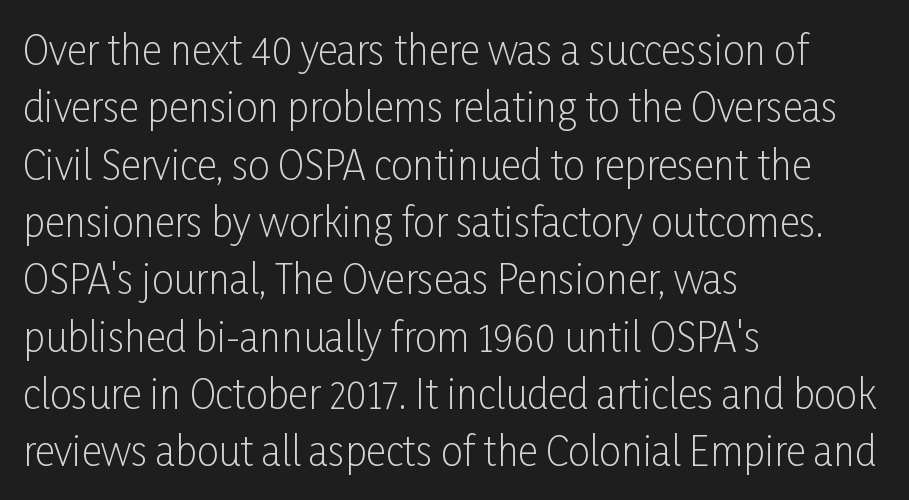
{"serif": "no", "italic": "no", "bold": "no", "weight": "light", "width": "condensed", "stroke_contrast": "low", "x_height": "medium", "monospaced": "no", "underline": "no", "align": "left", "line_spacing": "normal", "line_spacing_ratio": 1.47, "letter_spacing": "normal", "letter_spacing_em": 0.0, "glyph_px": 39}
